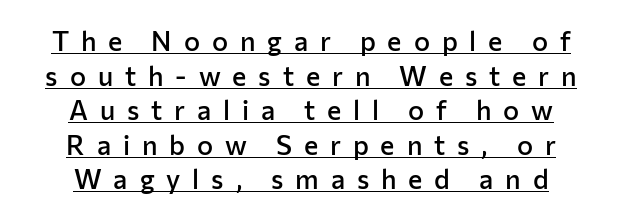
{"italic": "no", "bold": "semi", "underline": "yes", "align": "center", "line_spacing": "normal", "line_spacing_ratio": 1.28, "letter_spacing": "wide", "letter_spacing_em": 0.44, "glyph_px": 27}
